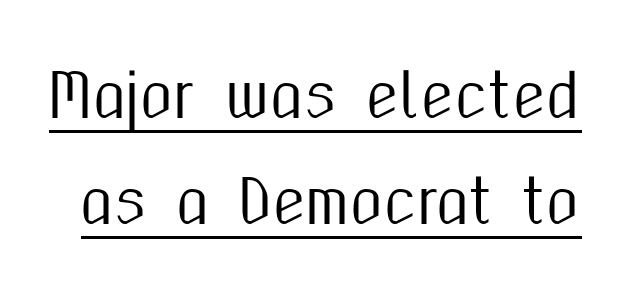
You can tell from the bare stems that sans-serif type was used. The specimen reads as upright at a glance. A baseline rule has been typeset under these characters. A typesetter would call this proportional, since set widths differ per character. Between one letter and the next there's only the usual sliver of space.
